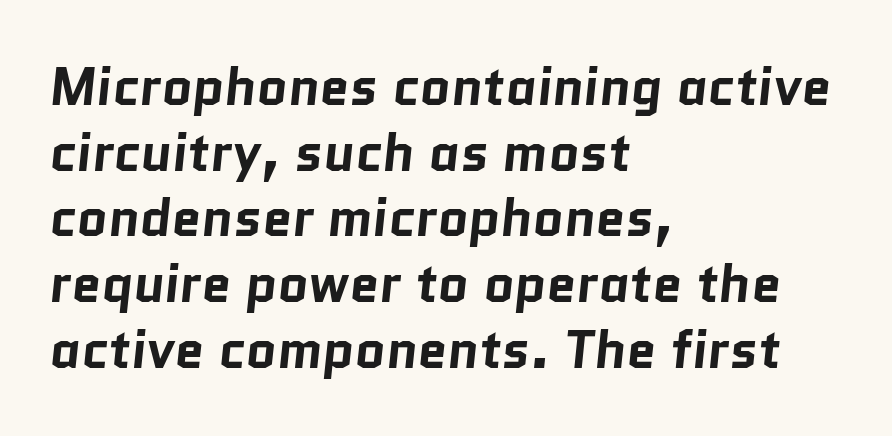
The image shows 53 px bold sans-serif type; set left-aligned, line spacing 1.24x, normal letter spacing, not underlined; low stroke contrast and a medium x-height.
